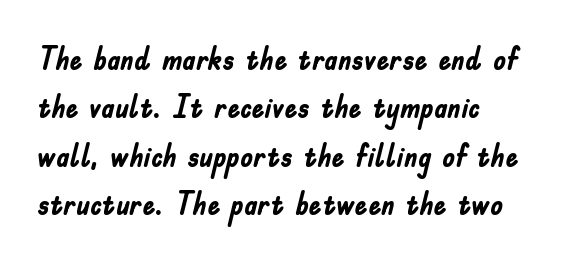
Note: no serifs on the glyphs. The horizontal fit of the characters is conventional and even. Stroke thickness is high; the sample reads as a true bold. The passage shown stacks its lines at a standard gap.
